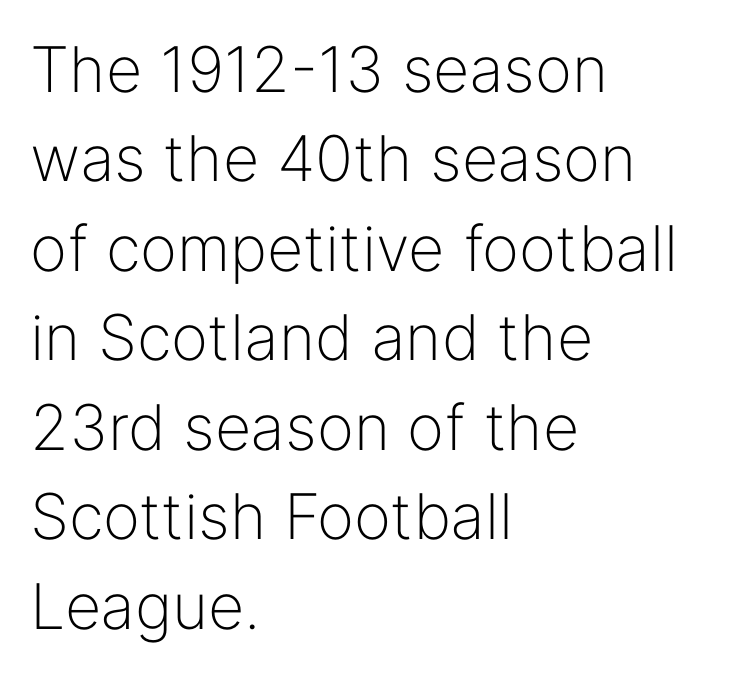
The image shows 63 px light sans-serif type, upright; set left-aligned, normal line spacing (1.42x), normal letter spacing, not underlined; low stroke contrast and a medium x-height.
